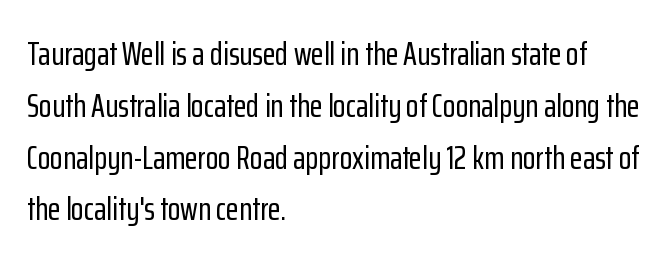
The specimen omits any rule beneath the text block's lines. A typesetter would label this face a sans. The passage shown is typed in a proportional face where columns would drift. Spacing between characters is what you'd get straight out of the box. The ragged edge is on the right, which tells us the setting is flush left.
